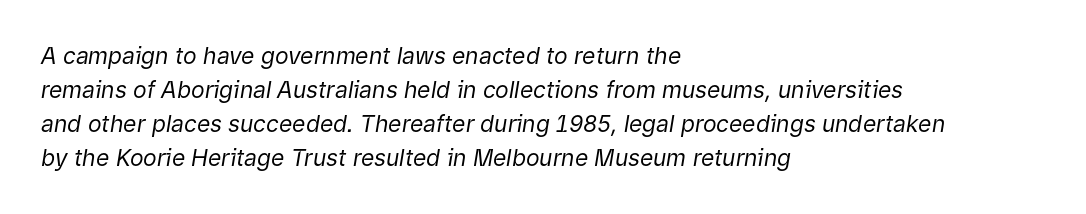
Q: Is the text bold? A: No.
Q: Is the text italic (slanted)? A: Yes, it leans right by about 9 degrees.
Q: Is the text underlined? A: No.
Q: How is the paragraph aligned? A: Left-aligned.
Q: Is the spacing between letters normal or unusually wide? A: Normal.
Q: Is the spacing between lines tight, normal or loose? A: Normal.
